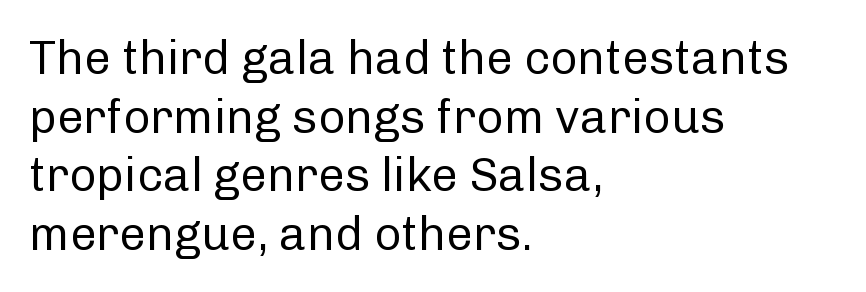
A typesetter would label this face a sans. The specimen reads as upright at a glance. The letters advance in unequal steps, a hallmark of proportional type. Standard letterfit; no display-style spreading of the glyphs.
